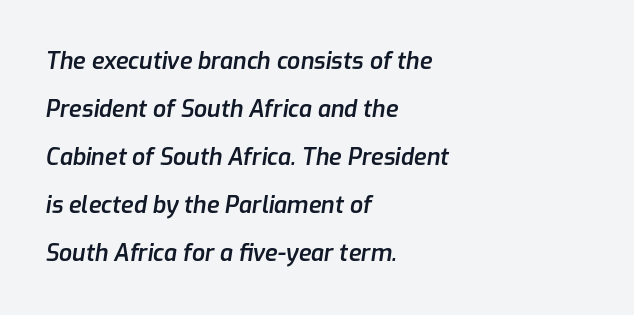
A typesetter would call this leading open, well beyond the default. Words float on clear page, feet unadorned. Caption: semibold face, moderately heavy strokes. Is the type slanted? Yes — the strokes lean at a clear angle. Is the letter spacing exaggerated? No — it looks like the ordinary default. Visually the block forms a straight wall on the left and a jagged coastline on the right.
